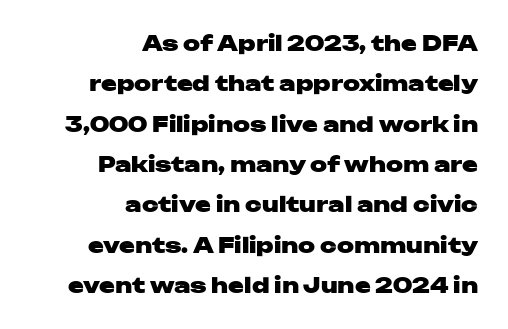
{"italic": "no", "bold": "yes", "underline": "no", "align": "right", "line_spacing": "loose", "line_spacing_ratio": 1.92, "letter_spacing": "normal", "letter_spacing_em": 0.0, "glyph_px": 21}
